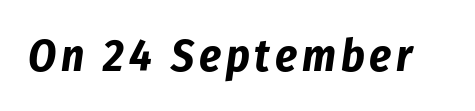
Q: Is the text bold? A: Yes.
Q: Is the text italic (slanted)? A: Yes, it leans right by about 8 degrees.
Q: Is the text underlined? A: No.
Q: Width (condensed, normal, or wide)? A: Condensed.
Q: Stroke contrast? A: Low.
Q: x-height? A: Medium.
Q: Monospaced? A: No.
